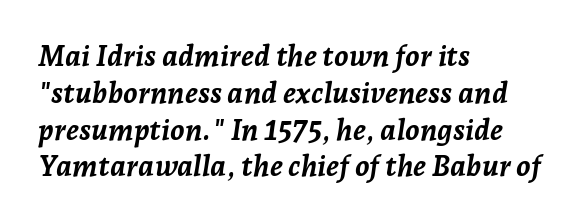
The strokes are fattened all the way to bold. One glance says typical: line gaps are just what's usual. Caption: standard tracking, unaltered. The rendering uses natural spacing where letterforms have individual widths.
